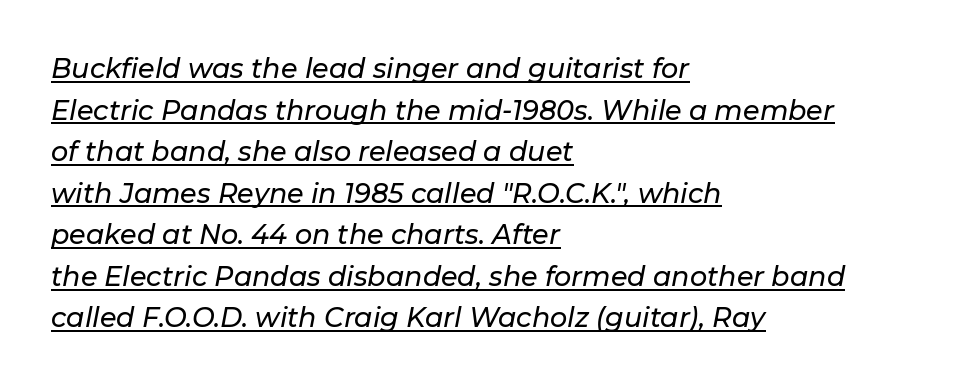
Q: Is the text italic (slanted)? A: Yes, it leans right by about 11 degrees.
Q: Is the text underlined? A: Yes.
Q: How is the paragraph aligned? A: Left-aligned.
Q: Is the spacing between letters normal or unusually wide? A: Normal.
Q: Is the spacing between lines tight, normal or loose? A: Normal.
